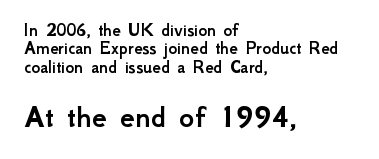
Each new line begins almost immediately beneath the previous one. The block sitting lower on the canvas is the one with enlarged characters. Does extra space separate the letters? No, they use regular spacing. Letterform terminals end flat and unadorned throughout the passage. Descenders hang freely into open space. Upright lettering throughout.
